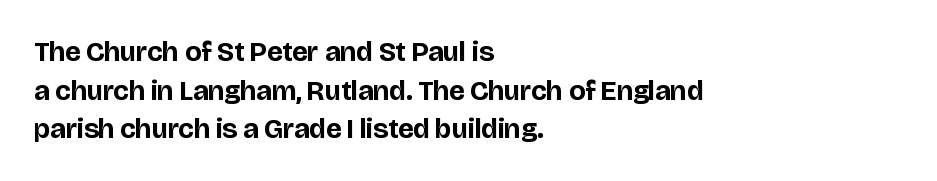
The image shows 28 px bold sans-serif type, upright; set left-aligned, normal line spacing (1.38x), normal letter spacing, not underlined; low stroke contrast and a large x-height.
